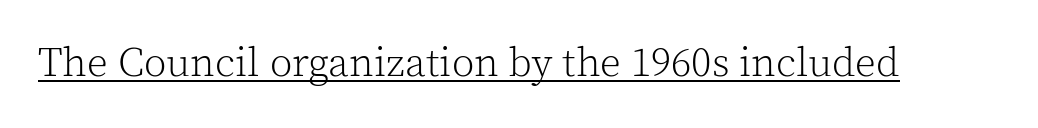
Is this a heavy cut? Hardly; it is regular or lighter. These lines are rendered in a variable-pitch font. Caption: lettering with a line underneath. These lines keep a tight, regular rhythm from letter to letter.
